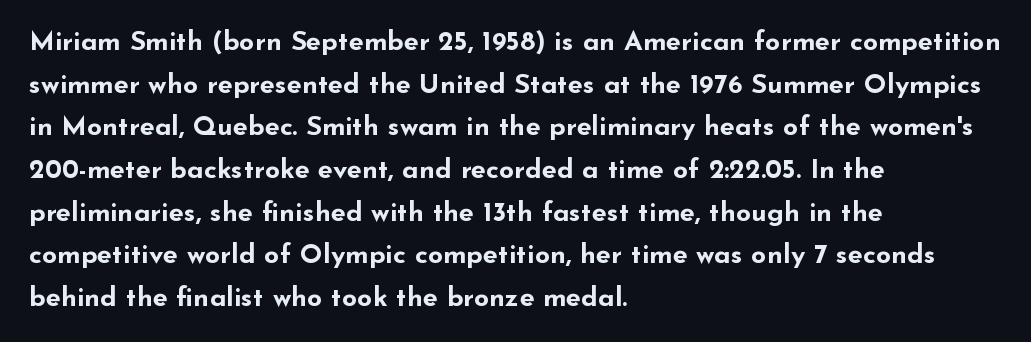
Q: Is the text bold? A: Yes.
Q: Is the text italic (slanted)? A: No, it is upright.
Q: Is the text underlined? A: No.
Q: How is the paragraph aligned? A: Left-aligned.
Q: Is the spacing between letters normal or unusually wide? A: Normal.
Q: Is the spacing between lines tight, normal or loose? A: Normal.
